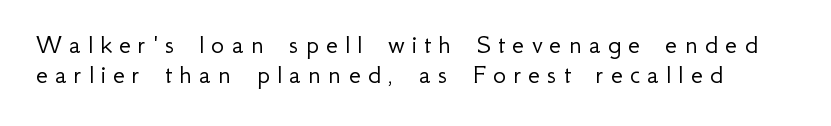
{"serif": "no", "italic": "no", "bold": "no", "weight": "light", "width": "normal", "stroke_contrast": "low", "x_height": "small", "monospaced": "no", "underline": "no", "line_spacing": "tight", "line_spacing_ratio": 1.06, "letter_spacing": "wide", "letter_spacing_em": 0.25, "glyph_px": 28}
